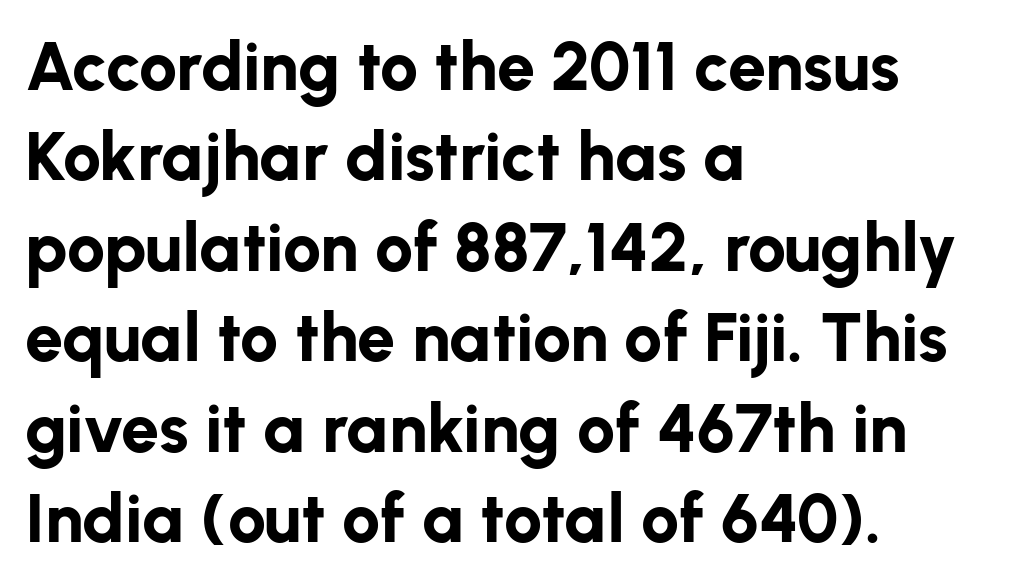
{"serif": "no", "italic": "no", "bold": "yes", "weight": "bold", "width": "normal", "stroke_contrast": "low", "x_height": "medium", "monospaced": "no", "underline": "no", "align": "left", "line_spacing": "normal", "line_spacing_ratio": 1.33, "letter_spacing": "normal", "letter_spacing_em": 0.0, "glyph_px": 68}
